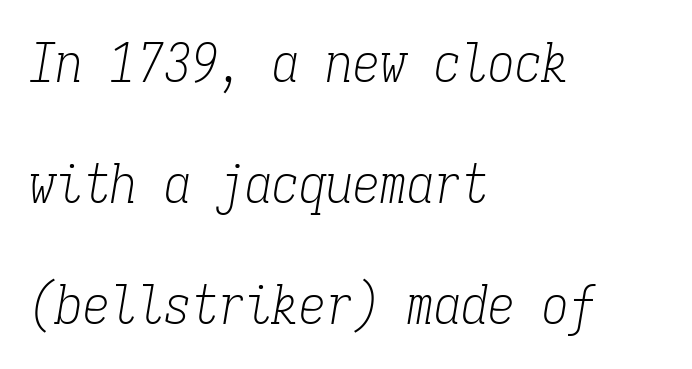
The image shows 54 px light, condensed serif type, italic (leaning right), monospaced; set left-aligned, loose line spacing (2.24x), normal letter spacing, not underlined; low stroke contrast and a medium x-height.
